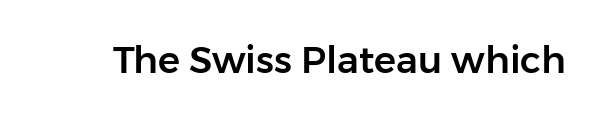
Q: Is the text italic (slanted)? A: No, it is upright.
Q: Is the typeface a serif or a sans-serif typeface? A: Sans-serif.
Q: Is the text underlined? A: No.
Q: Is the spacing between letters normal or unusually wide? A: Normal.
Q: Width (condensed, normal, or wide)? A: Normal.
Q: Stroke contrast? A: Low.
Q: x-height? A: Medium.
Q: Monospaced? A: No.
